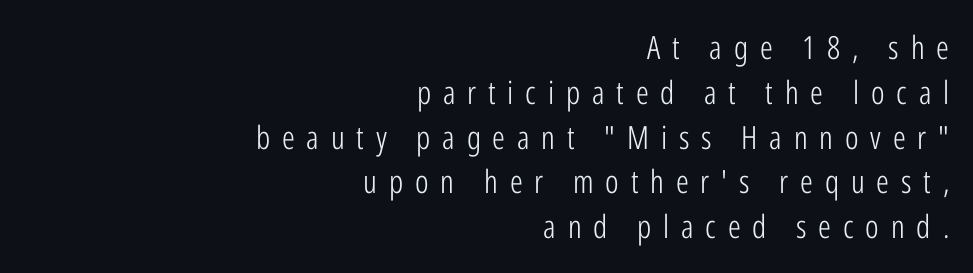
These lines are composed in type without serifs. Do the letters lean? They stand straight. Each stroke keeps to a modest, everyday thickness or less. Each new line begins a customary step beneath the previous one.
